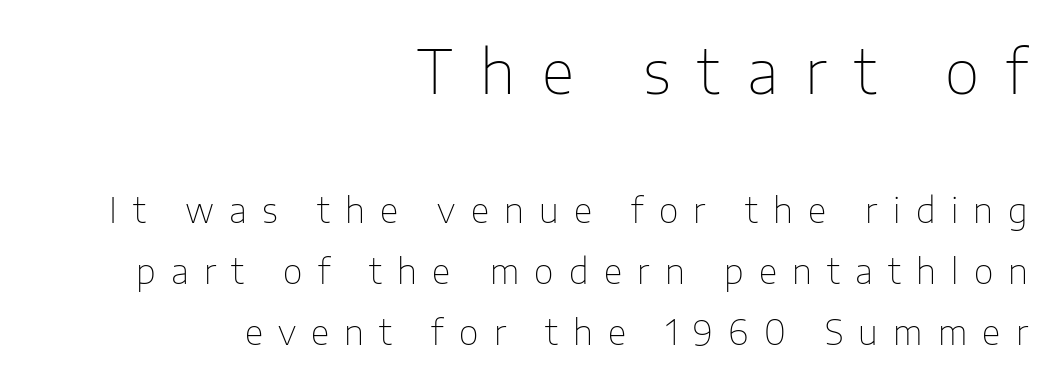
Q: Is the text bold? A: No.
Q: Is the text italic (slanted)? A: No, it is upright.
Q: Is the typeface a serif or a sans-serif typeface? A: Sans-serif.
Q: Is the text underlined? A: No.
Q: How is the paragraph aligned? A: Right-aligned.
Q: Is the spacing between letters normal or unusually wide? A: Unusually wide.
Q: Which block of text is set in a larger size, the first (top) or the second (bottom)? A: The first (top) one.
Q: Width (condensed, normal, or wide)? A: Normal.
Q: Stroke contrast? A: Low.
Q: x-height? A: Medium.
Q: Monospaced? A: No.
